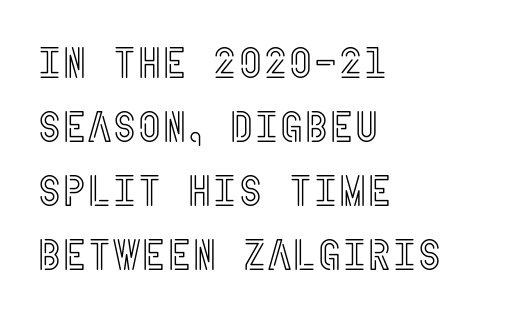
Q: Is the text italic (slanted)? A: No, it is upright.
Q: Is the text underlined? A: No.
Q: How is the paragraph aligned? A: Left-aligned.
Q: Is the spacing between letters normal or unusually wide? A: Normal.
Q: Is the spacing between lines tight, normal or loose? A: Normal.
Q: Width (condensed, normal, or wide)? A: Condensed.
Q: x-height? A: Large.
